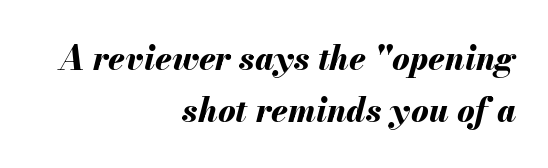
Type without underlining. The rows are spaced the way most documents space them. Words appear dense and cohesive because spacing is normal. Looking at the ascenders, they clearly lean. Chunky letters — that's bold for sure. The rendering uses natural spacing where letterforms have individual widths.
